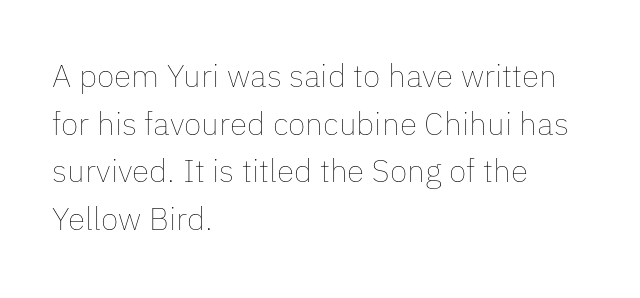
The image shows 32 px thin type, upright; set left-aligned, normal line spacing (1.49x), normal letter spacing, not underlined; low stroke contrast and a medium x-height.
